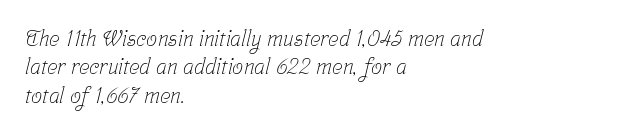
Students, note that the glyphs here touch the page at normal intervals. Leading: standard. The foot of each line stays bare and open. The typesetter chose a ragged-right arrangement here.
